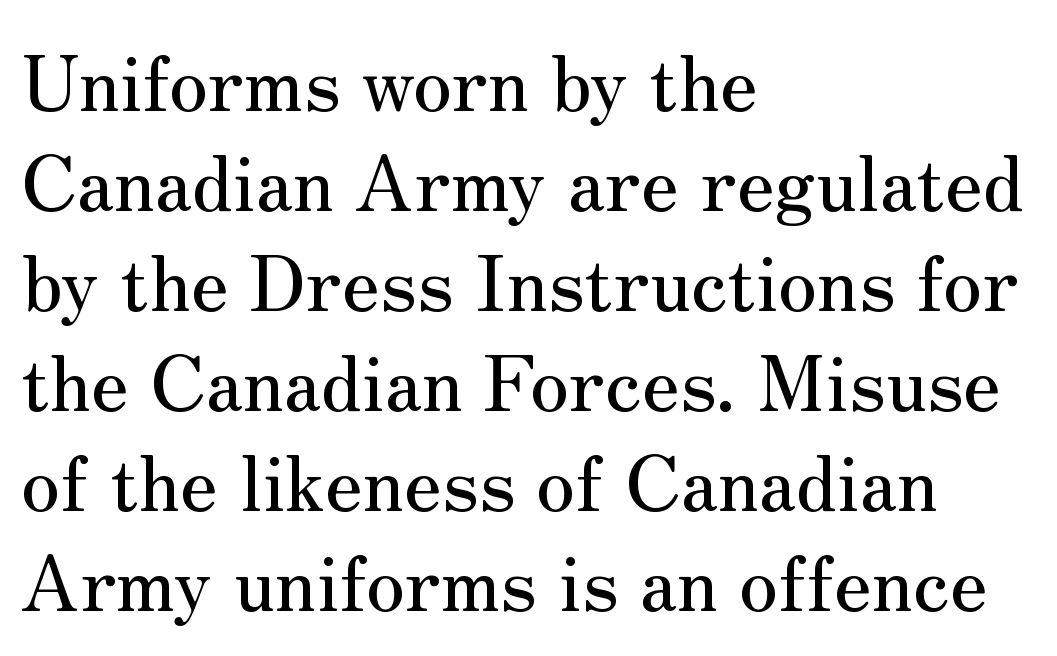
The image shows 77 px serif type, upright; set left-aligned, normal line spacing (1.3x), normal letter spacing, not underlined; medium stroke contrast and a small x-height.
